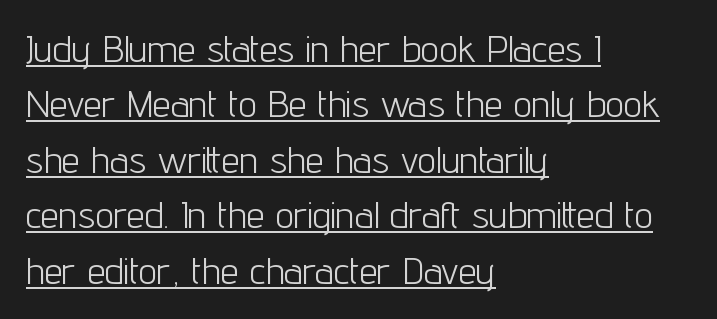
The lettering stays uniformly vertical, giving the passage a roman look. Typeset ragged right — the left edge is the straight one. On a weight scale, this lands at 450 or below. Do the characters align in a grid? No, the font is proportional. Look at the tracking — it's just the regular setting, nothing added. Line spacing here is normal.
